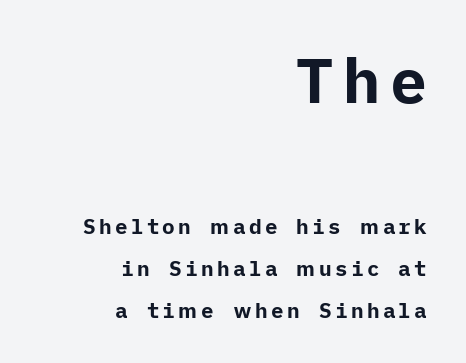
The block of text is sparse from top to bottom, with ample space between rows. Large over small — that's the arrangement of the two blocks here. Pretty heavy lettering here — definitely bold. Plain, unruled lines of type. Visually the block forms a straight wall on the right and a jagged coastline on the left.
